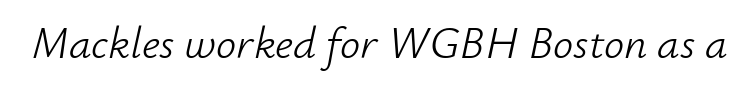
The image shows 45 px light type, italic (leaning right); set normal letter spacing, not underlined; low stroke contrast and a small x-height.
